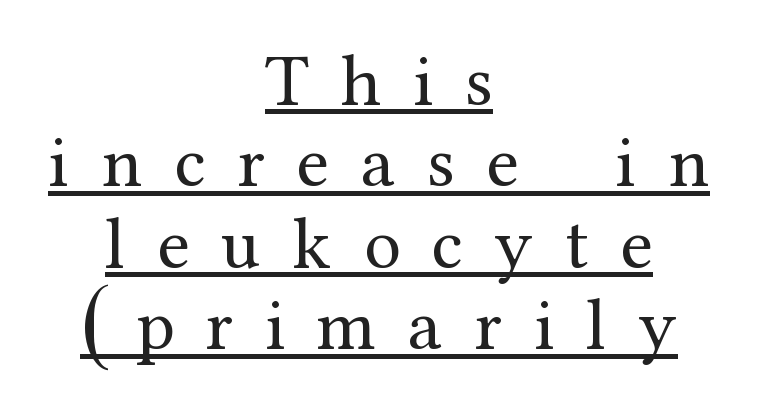
{"serif": "yes", "italic": "no", "bold": "no", "weight": "regular", "width": "normal", "stroke_contrast": "medium", "x_height": "medium", "monospaced": "no", "underline": "yes", "align": "center", "line_spacing": "tight", "line_spacing_ratio": 1.1, "letter_spacing": "wide", "letter_spacing_em": 0.43, "glyph_px": 74}
